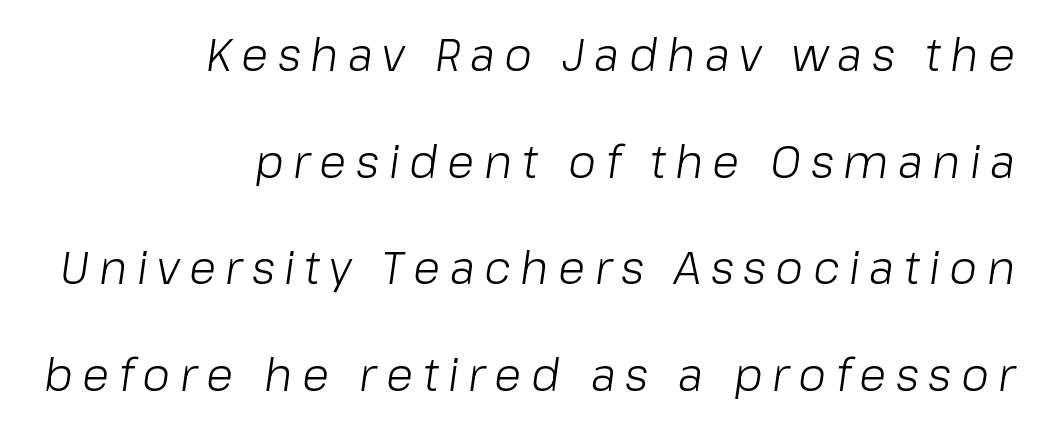
The image shows 45 px light type, italic (leaning right); set right-aligned, loose line spacing (2.37x), unusually wide letter spacing (+0.21 em), not underlined; low stroke contrast and a medium x-height.
